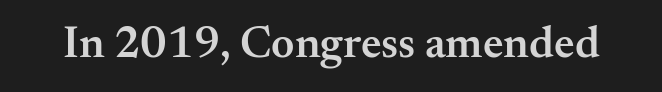
The rendering uses a semibold face; strokes are thickened but not to full bold. What stands out about the letter spacing? Nothing — it is the standard amount. A bare baseline throughout the passage. Each letter's strokes conclude with small projecting serifs. A roman cut, with each character standing at attention.
